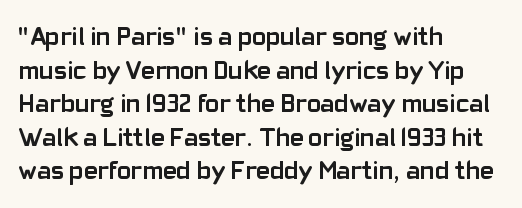
Q: Is the text bold? A: Yes.
Q: Is the text italic (slanted)? A: No, it is upright.
Q: Is the text underlined? A: No.
Q: How is the paragraph aligned? A: Left-aligned.
Q: Is the spacing between letters normal or unusually wide? A: Normal.
Q: Is the spacing between lines tight, normal or loose? A: Normal.
